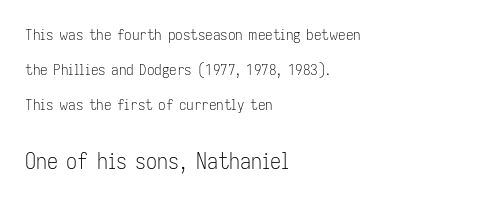
No letter is thick-stroked: the sample isn't bold. The string is rendered with underlining switched off. Line starts are locked; line ends wander. Nope, not italic — everything's standing straight. What stands out about the letter spacing? Nothing — it is the standard amount.
